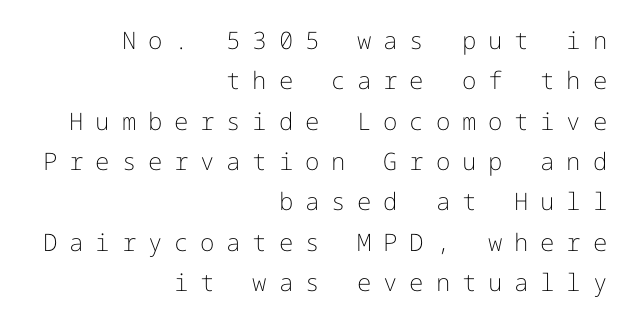
{"italic": "no", "bold": "no", "underline": "no", "align": "right", "line_spacing": "normal", "line_spacing_ratio": 1.68, "letter_spacing": "wide", "letter_spacing_em": 0.49, "glyph_px": 24}
